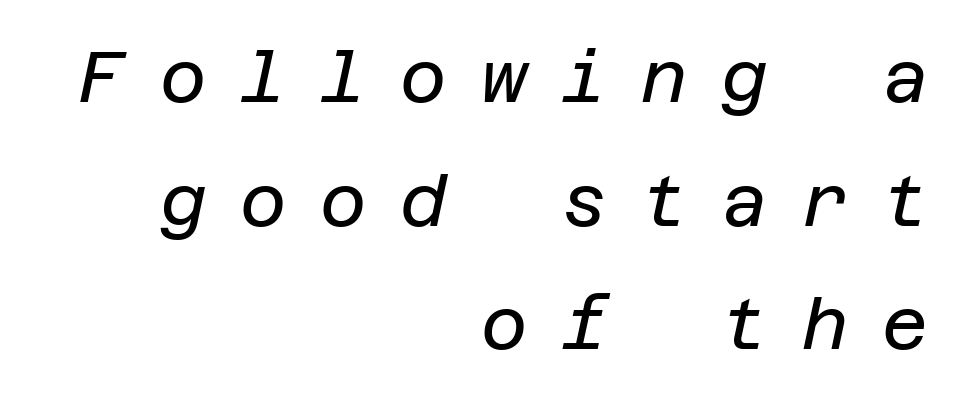
Q: Is the text bold? A: No.
Q: Is the text italic (slanted)? A: Yes, it leans right by about 12 degrees.
Q: Is the text underlined? A: No.
Q: How is the paragraph aligned? A: Right-aligned.
Q: Is the spacing between letters normal or unusually wide? A: Unusually wide.
Q: Width (condensed, normal, or wide)? A: Normal.
Q: Stroke contrast? A: Low.
Q: x-height? A: Large.
